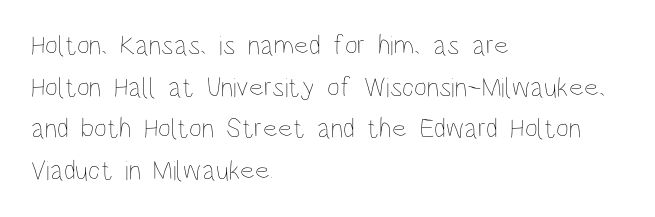
Q: Is the text bold? A: No.
Q: Is the text italic (slanted)? A: No, it is upright.
Q: Is the text underlined? A: No.
Q: How is the paragraph aligned? A: Left-aligned.
Q: Is the spacing between letters normal or unusually wide? A: Normal.
Q: Is the spacing between lines tight, normal or loose? A: Normal.
Q: Width (condensed, normal, or wide)? A: Condensed.
Q: Stroke contrast? A: Low.
Q: x-height? A: Large.
Q: Monospaced? A: No.
